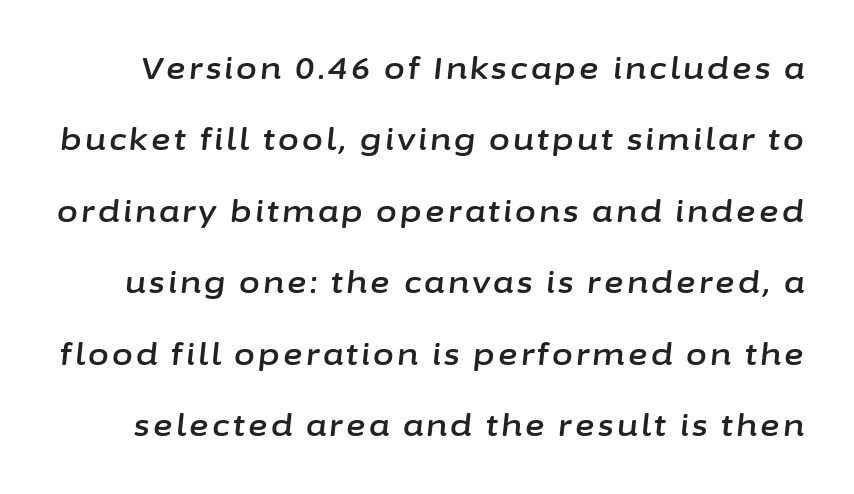
{"italic": "yes", "lean": "right", "slant_degrees": 6, "width": "normal", "stroke_contrast": "low", "x_height": "medium", "monospaced": "no", "underline": "no", "line_spacing": "loose", "line_spacing_ratio": 2.38, "glyph_px": 30}
